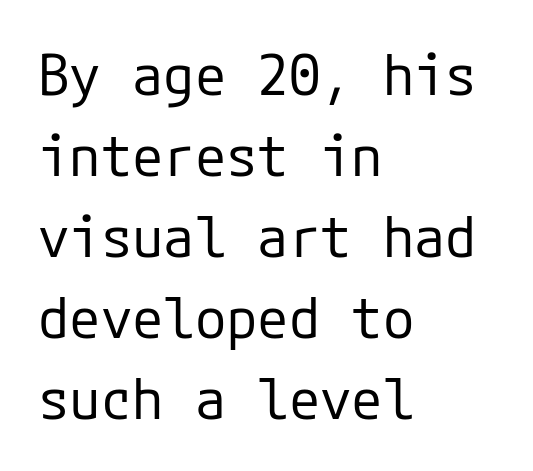
The image shows 57 px regular-weight sans-serif type, upright; set left-aligned, normal line spacing (1.42x), normal letter spacing, not underlined; low stroke contrast and a medium x-height.
